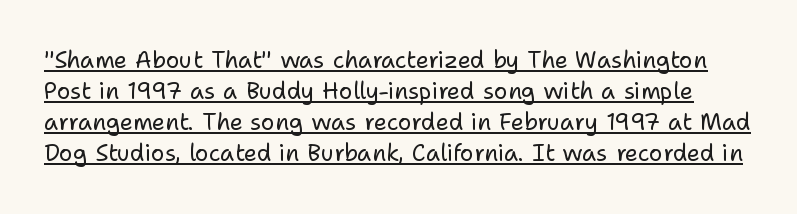
The image shows 23 px text type, upright; set normal line spacing (1.35x), normal letter spacing, underlined.
